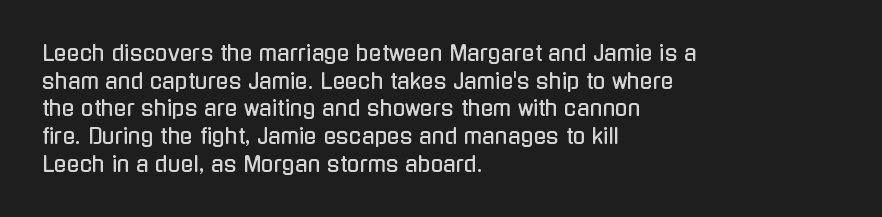
{"italic": "no", "underline": "no", "align": "left", "line_spacing": "normal", "line_spacing_ratio": 1.32, "letter_spacing": "normal", "letter_spacing_em": 0.0, "glyph_px": 21}
